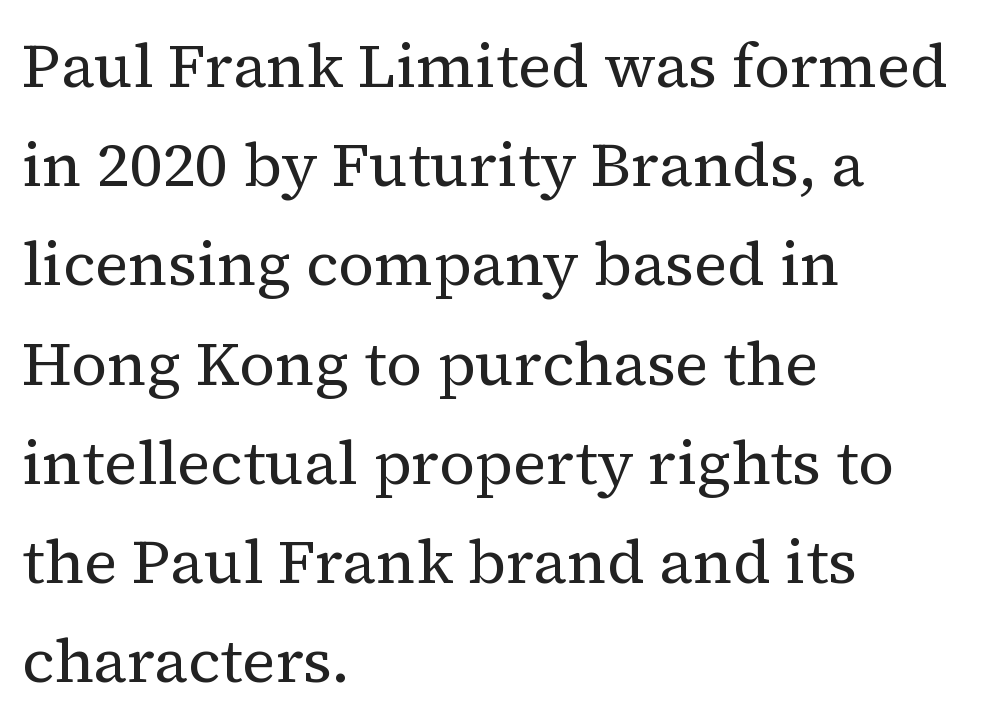
The face used here is rendered with its standard letterfit. Does the copy run flush right? No — it runs flush left. The passage shown is typeset with a serif family. Stems and bowls with no extra thickness — not bold. These lines were composed using upright roman letters.
